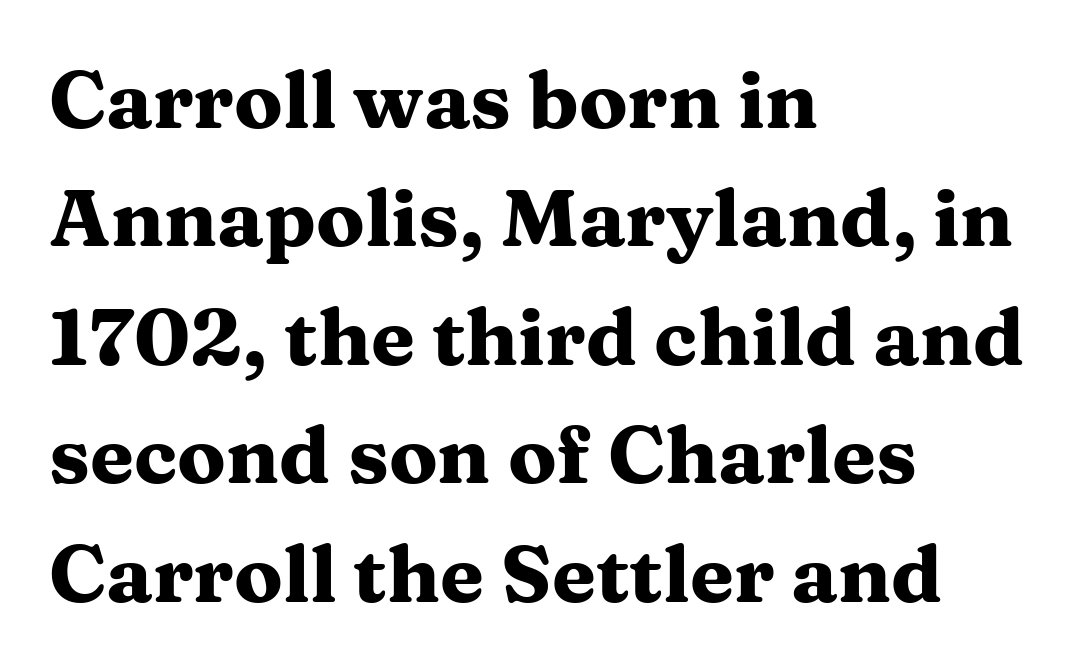
The image shows 80 px heavy, wide serif type, upright; set left-aligned, normal line spacing (1.48x), normal letter spacing, not underlined; medium stroke contrast and a medium x-height.
